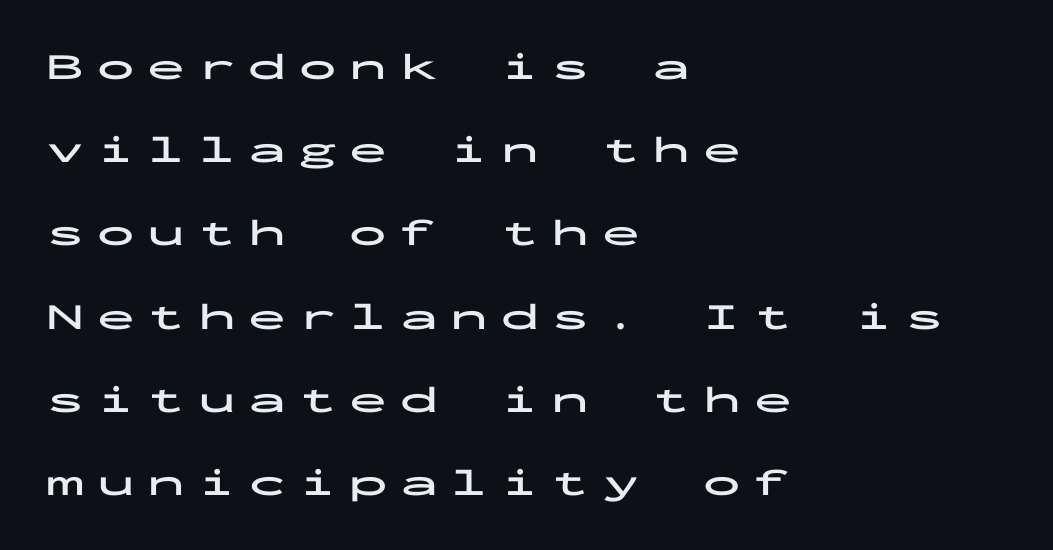
The image shows 38 px bold, wide sans-serif type, upright, monospaced; set left-aligned, loose line spacing (2.19x), unusually wide letter spacing (+0.33 em), not underlined; low stroke contrast and a medium x-height.
